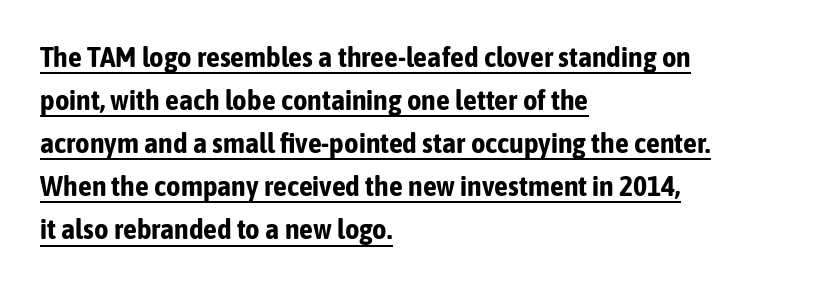
Caption: multi-line text, flush left, ragged right. Nope, not italic — everything's standing straight. A typographer would call this underscored text. Think of a printed novel: that variable character pitch is what you see here. Interline gaps are of average width in this sample. I'd describe the lettering as bold — thick and assertive.
